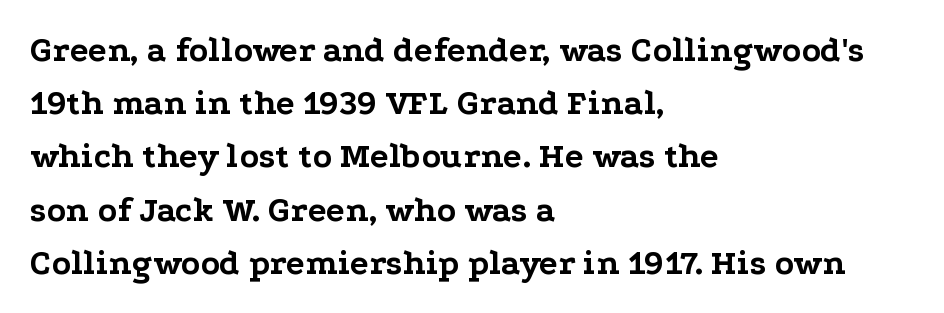
The rag falls on the right side of this text block. The passage shown is typeset with a serif family. When letters stand straight like this, we call the style roman or upright. Baseline-to-baseline distance is the conventional proportion of letter height. No word sits above an underline.
